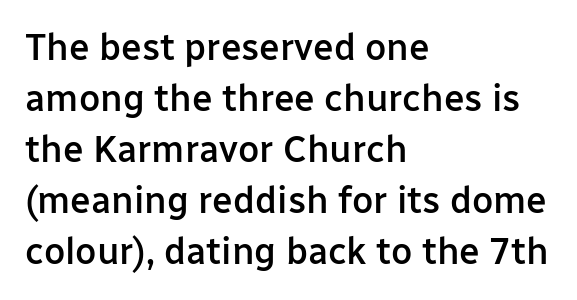
What stands out about the letter spacing? Nothing — it is the standard amount. Weight check: semibold — heavier than regular, not quite bold. The specimen omits any rule beneath the text block's lines. These lines are rendered in a variable-pitch font.
